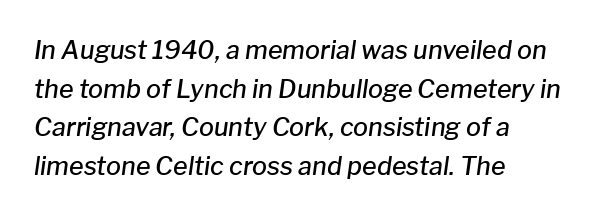
Nobody touched the tracking dial on this one. Is the type slanted? Yes — the strokes lean at a clear angle. Rule under the text: the space is simply empty. Line beginnings align vertically; line endings do not. Whoever set this chose a conventional vertical rhythm.
